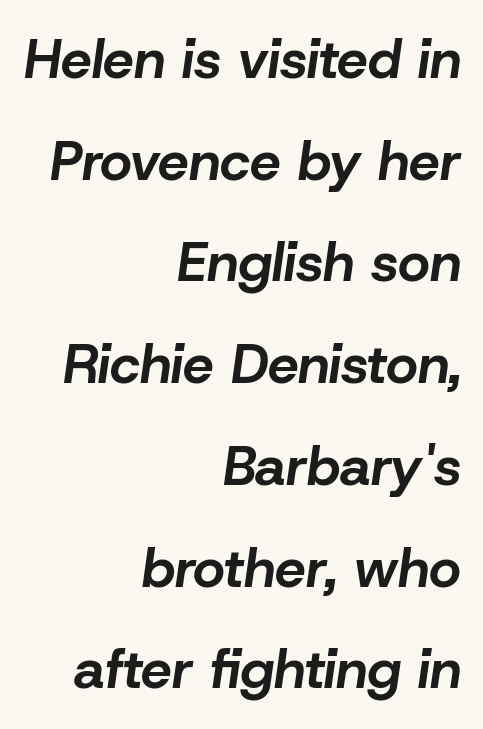
Q: Is the text bold? A: Yes.
Q: Is the text italic (slanted)? A: Yes, it leans right by about 8 degrees.
Q: Is the text underlined? A: No.
Q: How is the paragraph aligned? A: Right-aligned.
Q: Is the spacing between letters normal or unusually wide? A: Normal.
Q: Width (condensed, normal, or wide)? A: Normal.
Q: Stroke contrast? A: Low.
Q: x-height? A: Medium.
Q: Monospaced? A: No.
